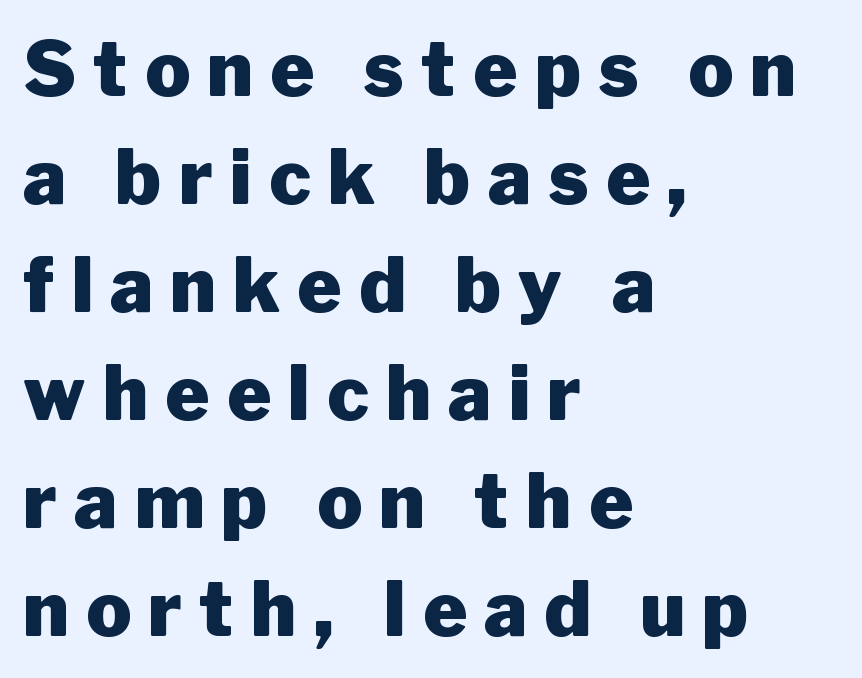
Vertically, the passage feels balanced, rows spaced as you'd expect. A typesetter would call this proportional, since set widths differ per character. You'd pick this weight for a headline — it's a proper bold. Descenders hang freely into open space. A typesetter would call this heavily tracked-out type. This rendering uses left alignment, leaving the right contour irregular.
